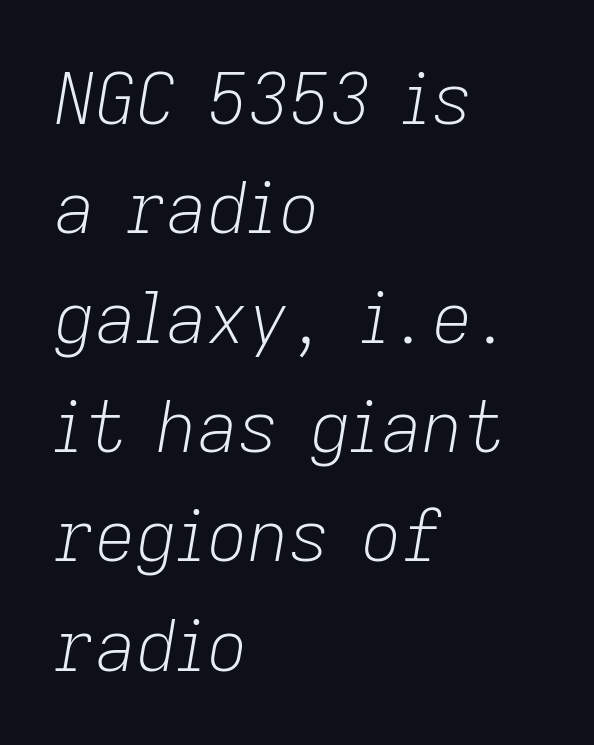
Slanted lettering throughout. Is the block centered? No — it sits flush against the left margin. The space directly below the letters is spotless. Standard letterfit; no display-style spreading of the glyphs. Is this a fixed-width face? No — the glyphs have proportional, varying widths. Ink coverage per letter is moderate at most.
